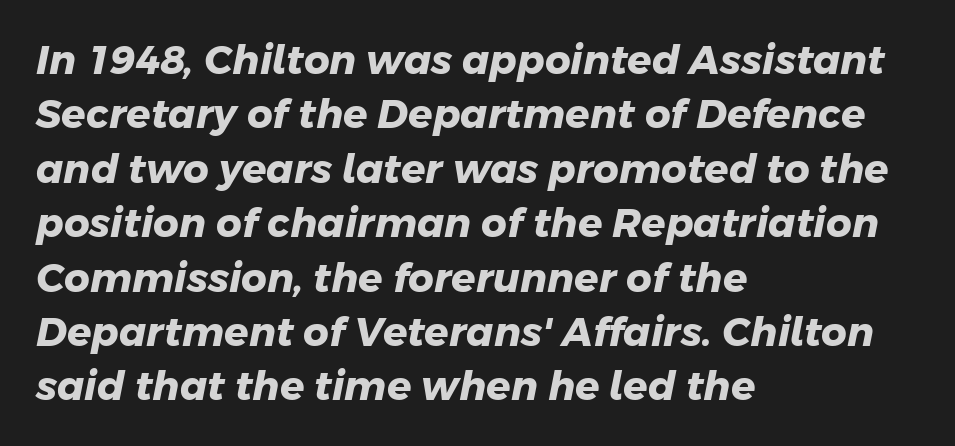
The space beneath each line is pristine and unruled. Observe the ordinary spacing: letters are neighbours, not strangers. Serif or sans? Sans — the stroke terminals are bare. Weight: bold.
